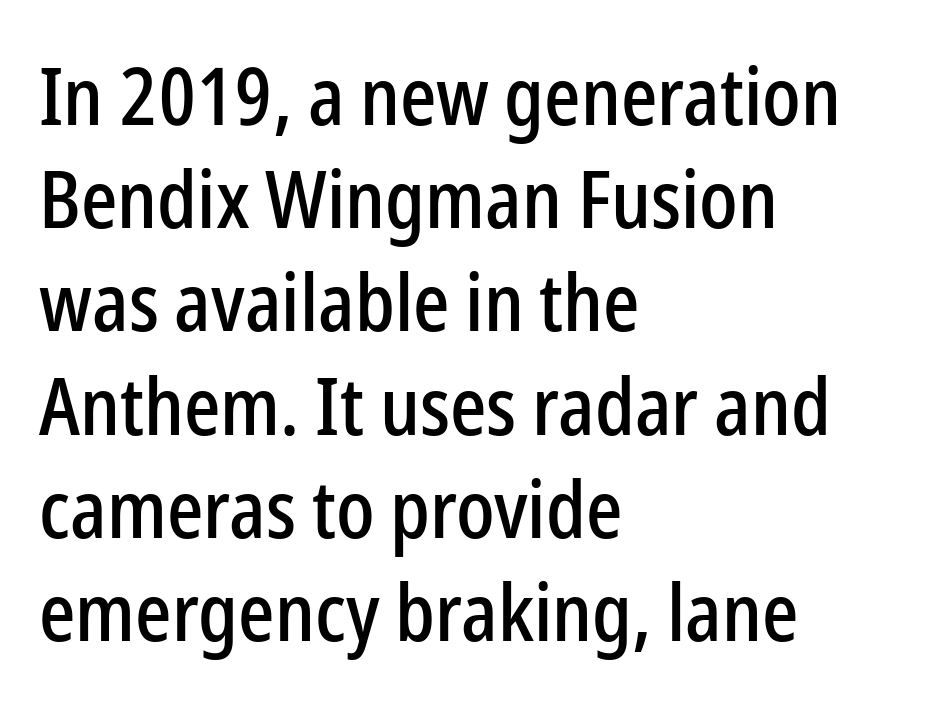
{"serif": "no", "italic": "no", "width": "condensed", "stroke_contrast": "low", "x_height": "medium", "monospaced": "no", "underline": "no", "align": "left", "line_spacing": "normal", "line_spacing_ratio": 1.29, "letter_spacing": "normal", "letter_spacing_em": 0.0, "glyph_px": 80}
